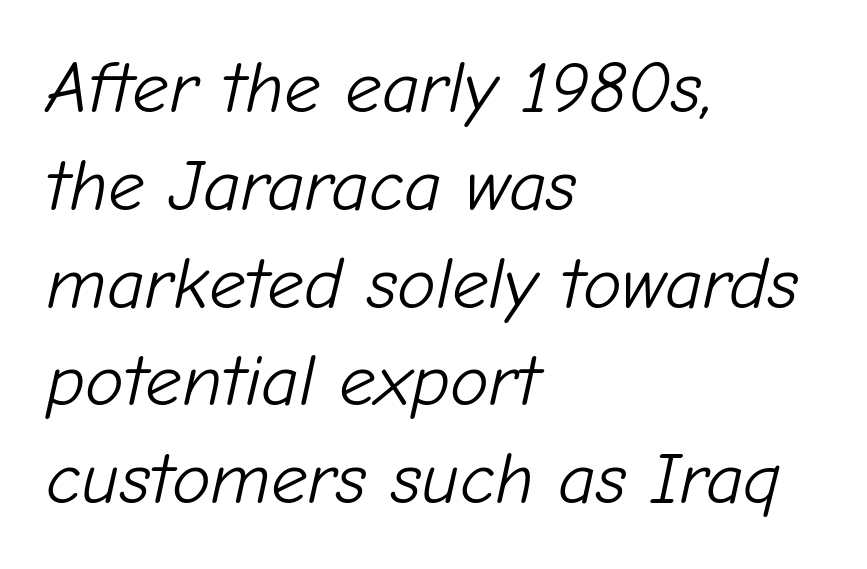
There's an unmistakable incline to the writing here. Compared with a typical body face, this is equally light or lighter still. The letters advance in unequal steps, a hallmark of proportional type. The baseline area is clear. Short and long lines alike share a common starting point at left.
